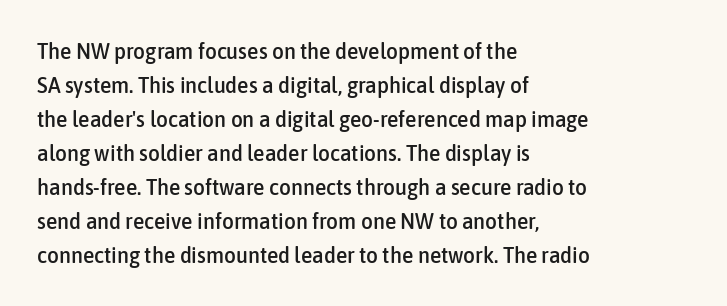
Q: Is the text italic (slanted)? A: No, it is upright.
Q: Is the text underlined? A: No.
Q: How is the paragraph aligned? A: Left-aligned.
Q: Is the spacing between letters normal or unusually wide? A: Normal.
Q: Is the spacing between lines tight, normal or loose? A: Normal.
